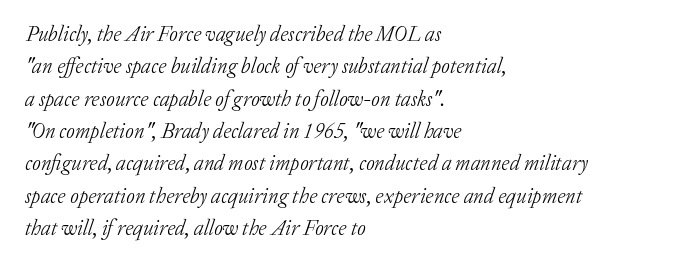
Q: Is the text bold? A: No.
Q: Is the text italic (slanted)? A: Yes, it leans right by about 20 degrees.
Q: Is the text underlined? A: No.
Q: How is the paragraph aligned? A: Left-aligned.
Q: Is the spacing between letters normal or unusually wide? A: Normal.
Q: Is the spacing between lines tight, normal or loose? A: Normal.
